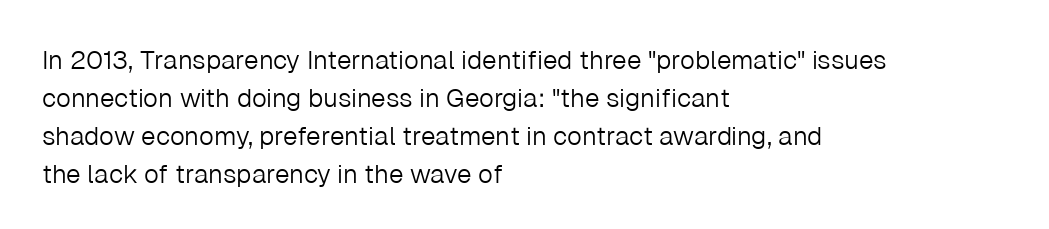
Visually the block forms a straight wall on the left and a jagged coastline on the right. Caption: standard tracking, unaltered. The type sits square on the baseline with zero lean. Weight: not bold — regular or lighter.
